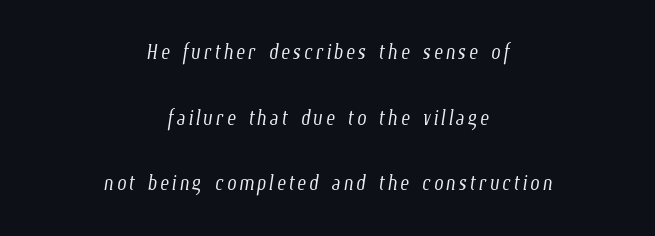
The image shows 27 px text type; set centered, loose line spacing (2.43x), not underlined.
